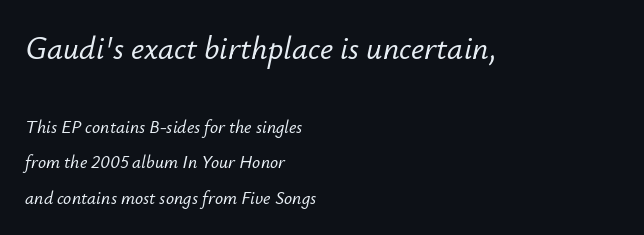
Compare the two chunks: the upper has the greater cap height. Inter-character spacing is left at the font's built-in metrics. Baseline-to-baseline distance is far greater than the letter height. Italic: yes, the glyphs are oblique. Horizontal alignment here is leftward, the default for most running prose. The letters advance in unequal steps, a hallmark of proportional type.
